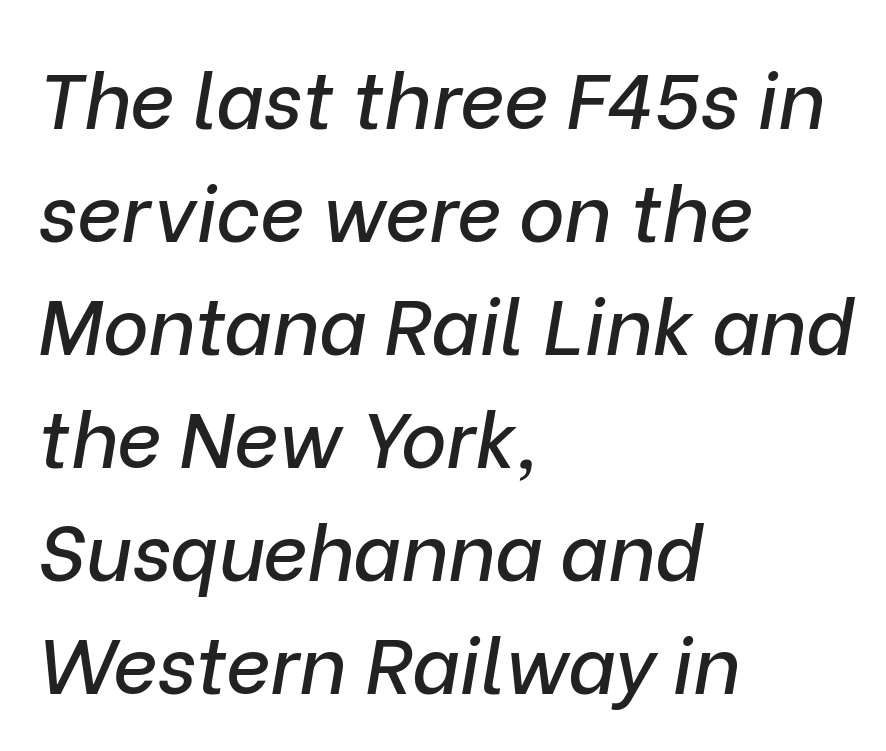
Q: Is the text italic (slanted)? A: Yes, it leans right by about 9 degrees.
Q: Is the text underlined? A: No.
Q: How is the paragraph aligned? A: Left-aligned.
Q: Is the spacing between letters normal or unusually wide? A: Normal.
Q: Is the spacing between lines tight, normal or loose? A: Normal.
Q: Width (condensed, normal, or wide)? A: Normal.
Q: Stroke contrast? A: Low.
Q: x-height? A: Medium.
Q: Monospaced? A: No.
